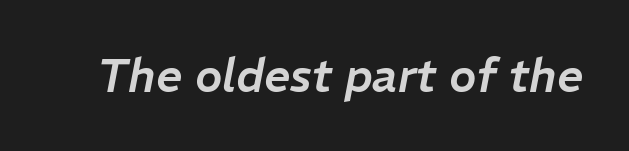
{"italic": "yes", "lean": "right", "slant_degrees": 11, "width": "normal", "stroke_contrast": "low", "x_height": "medium", "monospaced": "no", "underline": "no", "letter_spacing": "normal", "letter_spacing_em": 0.0, "glyph_px": 46}
